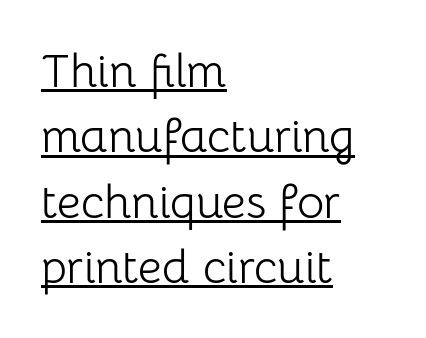
The image shows 47 px light sans-serif type, upright; set left-aligned, normal line spacing (1.39x), normal letter spacing, underlined; low stroke contrast and a medium x-height.
